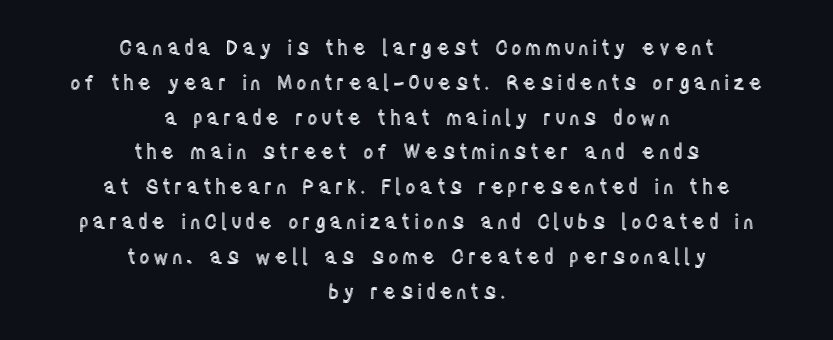
Q: Is the text italic (slanted)? A: No, it is upright.
Q: Is the text underlined? A: No.
Q: How is the paragraph aligned? A: Centered.
